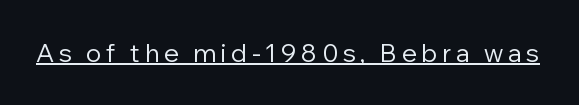
Q: Is the text bold? A: No.
Q: Is the text italic (slanted)? A: No, it is upright.
Q: Is the text underlined? A: Yes.
